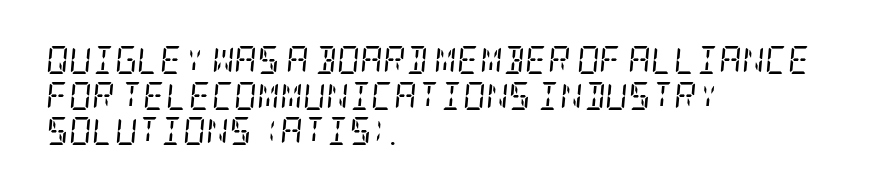
Q: Is the text bold? A: No.
Q: Is the text italic (slanted)? A: Yes, it leans right by about 5 degrees.
Q: Is the typeface a serif or a sans-serif typeface? A: Serif.
Q: Is the text underlined? A: No.
Q: How is the paragraph aligned? A: Left-aligned.
Q: Is the spacing between letters normal or unusually wide? A: Normal.
Q: Is the spacing between lines tight, normal or loose? A: Normal.
Q: Width (condensed, normal, or wide)? A: Condensed.
Q: Stroke contrast? A: Low.
Q: x-height? A: Large.
